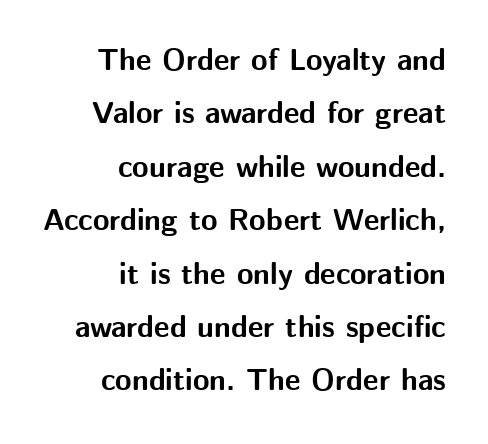
Does the lettering tilt? It doesn't — this is upright. What weight is shown? A full bold with thick strokes. Notice how the passage keeps a crisp vertical edge on the right only. The face used here is a sans, in the tradition of grotesques and geometrics. Tracking value appears to be zero — textbook default spacing.
